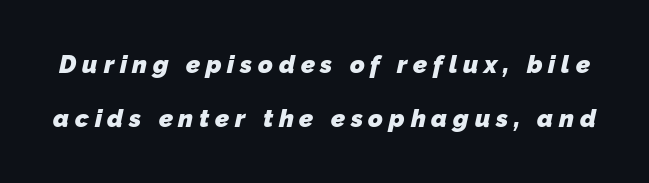
The image shows 25 px bold type; set loose line spacing (2.17x), unusually wide letter spacing (+0.23 em), not underlined.
